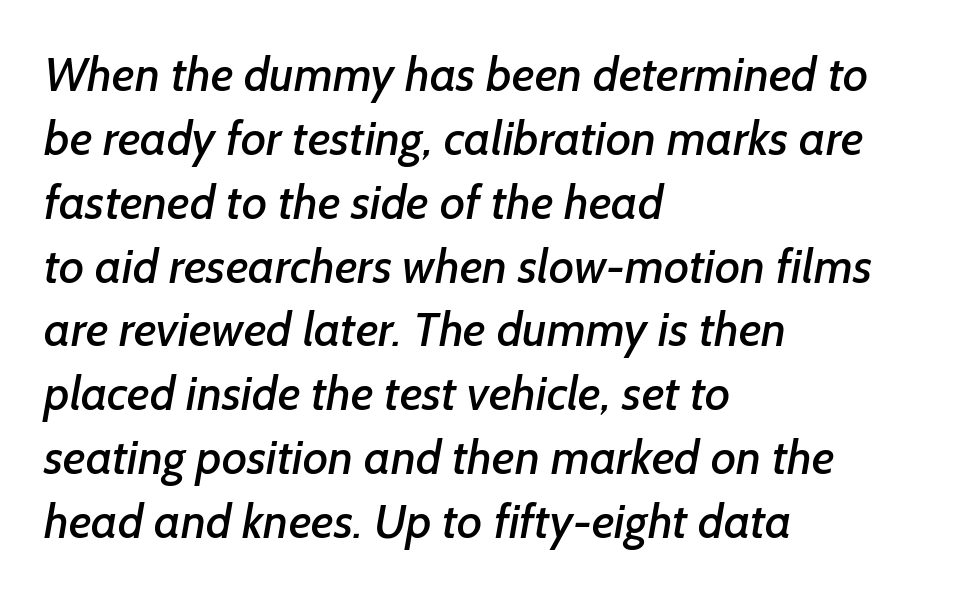
The letters advance in unequal steps, a hallmark of proportional type. Reading down the block, your eye returns to a fixed left position each line. Just letters on the line, the space beneath them empty. Horizontal bands of white between lines are of average thickness. Regarding serifs, this sample does without them.
